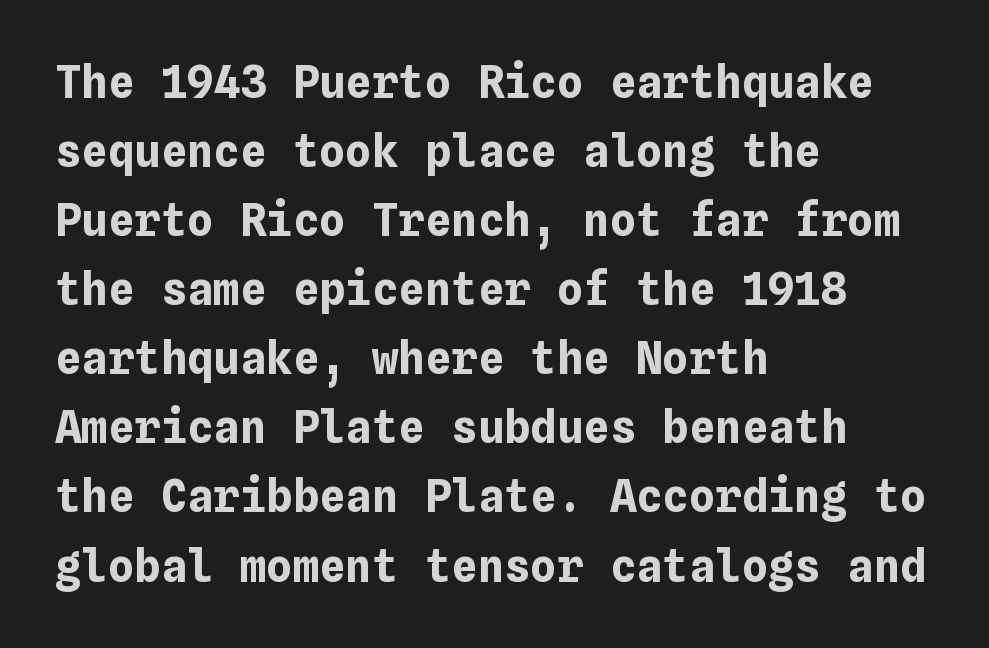
The ragged edge is on the right, which tells us the setting is flush left. As a designer I'd log this as weight 700, bold. Evenly set lines give the paragraph a standard silhouette. The gaps between neighbouring characters are ordinary and unremarkable. Ordinary non-slanted type is in use. Decoration check: the copy has no underline.
